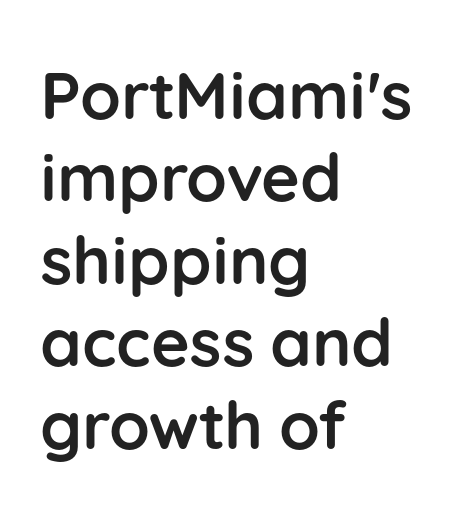
{"serif": "no", "italic": "no", "bold": "yes", "weight": "semibold", "width": "normal", "stroke_contrast": "low", "x_height": "medium", "monospaced": "no", "underline": "no", "align": "left", "line_spacing": "normal", "line_spacing_ratio": 1.25, "letter_spacing": "normal", "letter_spacing_em": 0.0, "glyph_px": 66}
